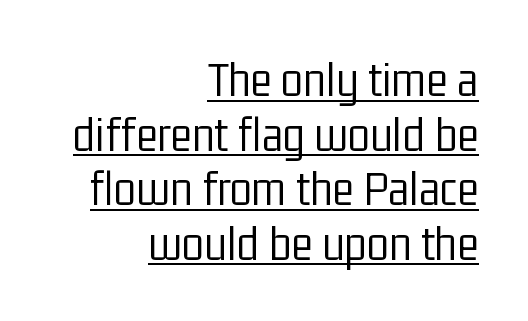
Quick note: interline space is minimal. Unbolded letterforms with no extra heft. Every word sits above its own underline. These lines stack with their right ends in a neat column. The letters advance in unequal steps, a hallmark of proportional type.
